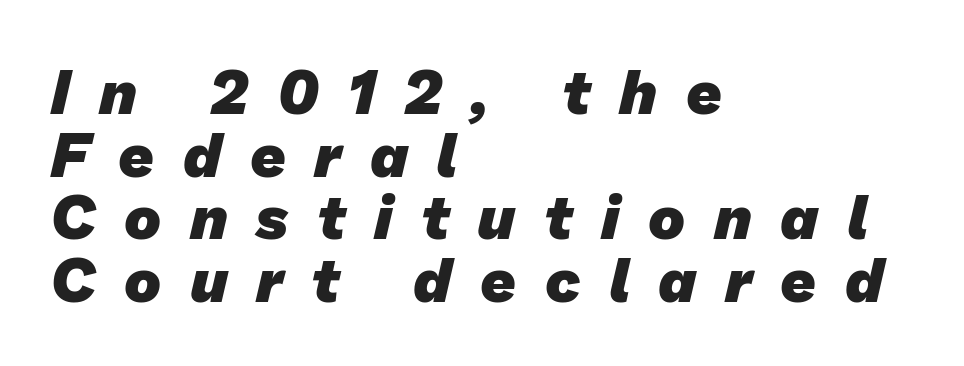
{"serif": "no", "bold": "yes", "weight": "heavy", "width": "normal", "stroke_contrast": "low", "x_height": "medium", "monospaced": "no", "underline": "no", "align": "left", "line_spacing": "tight", "line_spacing_ratio": 1.01, "letter_spacing": "wide", "letter_spacing_em": 0.46, "glyph_px": 62}
